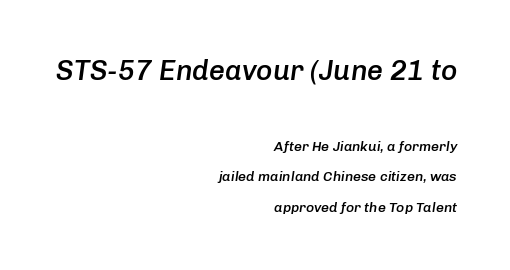
{"italic": "yes", "lean": "right", "slant_degrees": 8, "bold": "semi", "weight": "semibold", "width": "normal", "stroke_contrast": "low", "x_height": "medium", "monospaced": "no", "underline": "no", "align": "right", "line_spacing": "loose", "line_spacing_ratio": 2.19, "letter_spacing": "normal", "letter_spacing_em": 0.0, "larger_block": "first", "size_ratio": 2.0, "glyph_px": 28}
